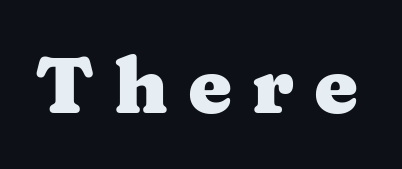
Q: Is the text bold? A: Yes.
Q: Is the text italic (slanted)? A: No, it is upright.
Q: Is the typeface a serif or a sans-serif typeface? A: Serif.
Q: Is the text underlined? A: No.
Q: Is the spacing between letters normal or unusually wide? A: Unusually wide.
Q: Width (condensed, normal, or wide)? A: Wide.
Q: Stroke contrast? A: Medium.
Q: x-height? A: Medium.
Q: Monospaced? A: No.
